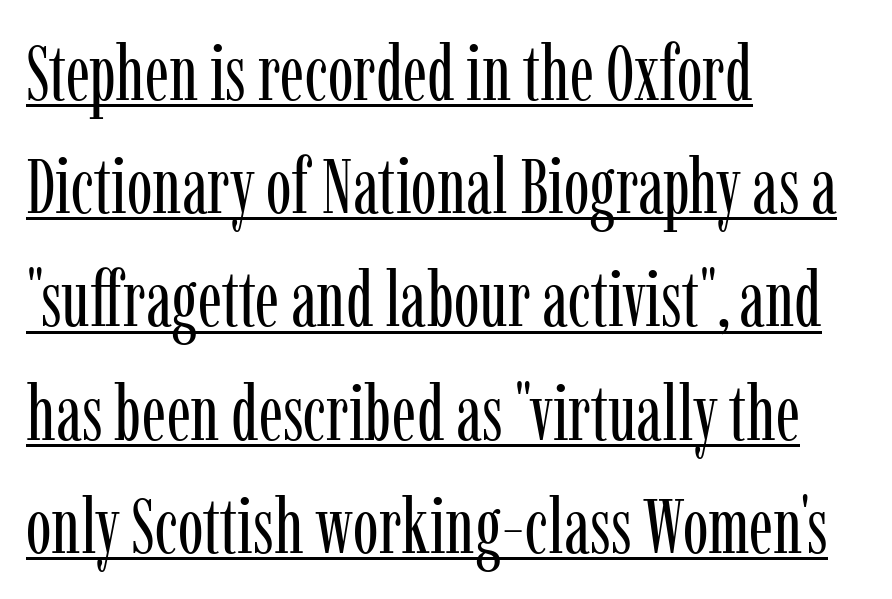
The image shows 77 px regular-weight, condensed serif type, upright; set left-aligned, normal line spacing (1.47x), normal letter spacing, underlined; low stroke contrast and a medium x-height.
